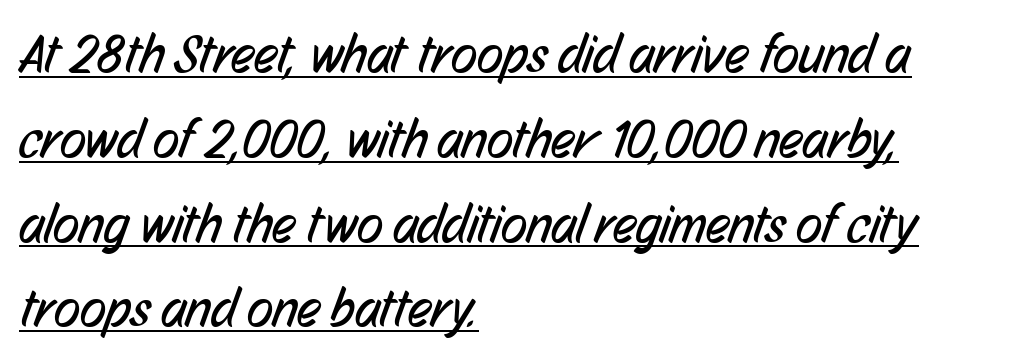
Inter-character spacing is left at the font's built-in metrics. The ragged edge is on the right, which tells us the setting is flush left. This sample uses a sans-serif face. This is underlined copy, the kind a proofreader might mark for attention. Honestly, the row spacing looks completely unremarkable. These lines are rendered in a variable-pitch font.
